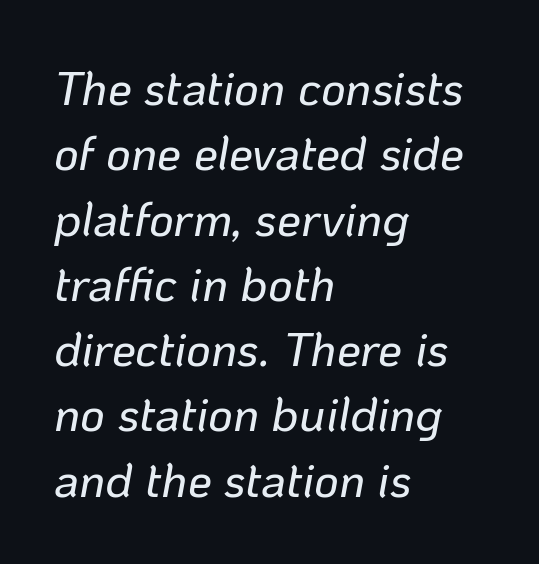
Q: Is the text italic (slanted)? A: Yes, it leans right by about 10 degrees.
Q: Is the text underlined? A: No.
Q: How is the paragraph aligned? A: Left-aligned.
Q: Is the spacing between letters normal or unusually wide? A: Normal.
Q: Is the spacing between lines tight, normal or loose? A: Normal.
Q: Width (condensed, normal, or wide)? A: Normal.
Q: Stroke contrast? A: Low.
Q: x-height? A: Medium.
Q: Monospaced? A: No.
